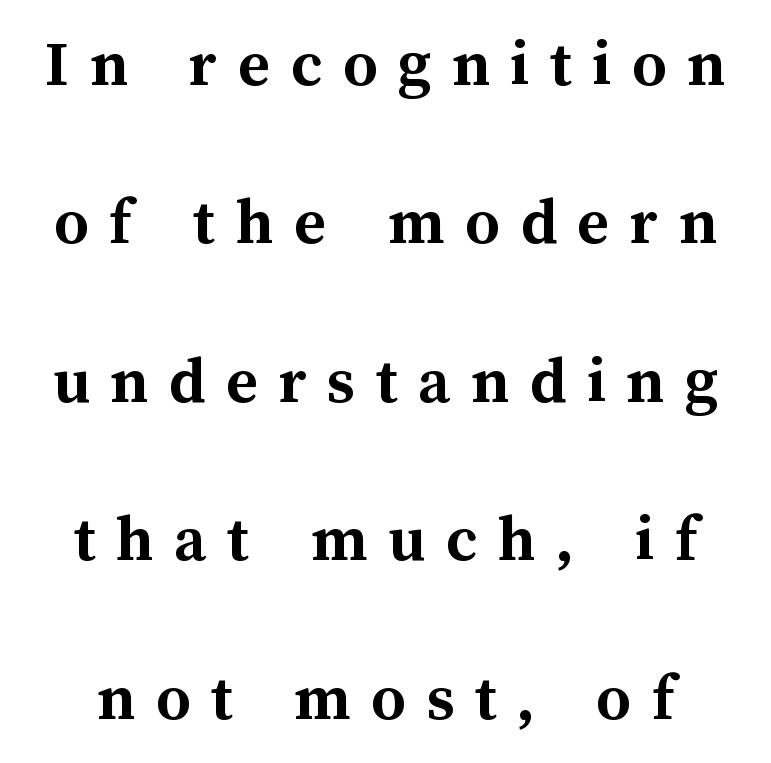
The image shows 68 px semibold type, upright; set loose line spacing (2.33x), unusually wide letter spacing (+0.3 em), not underlined; medium stroke contrast and a medium x-height.
